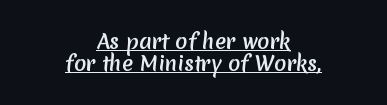
Q: Is the text underlined? A: Yes.
Q: How is the paragraph aligned? A: Centered.
Q: Is the spacing between letters normal or unusually wide? A: Normal.
Q: Is the spacing between lines tight, normal or loose? A: Tight.
